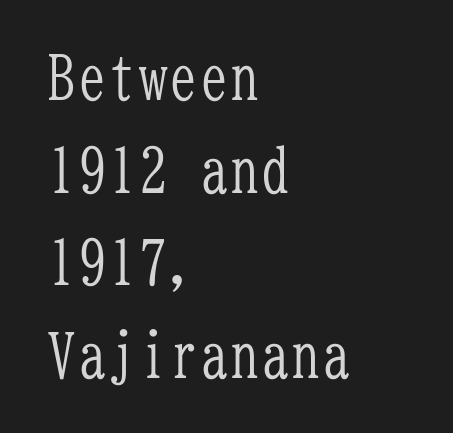
Spacing between characters is what you'd get straight out of the box. The passage shown is typed in a monospace face where columns stay perfectly aligned. Serifs: yes, visible at the terminals of the letterforms. The font is comparable to plain body text, perhaps lighter. The passage shown stacks its lines at a standard gap.
